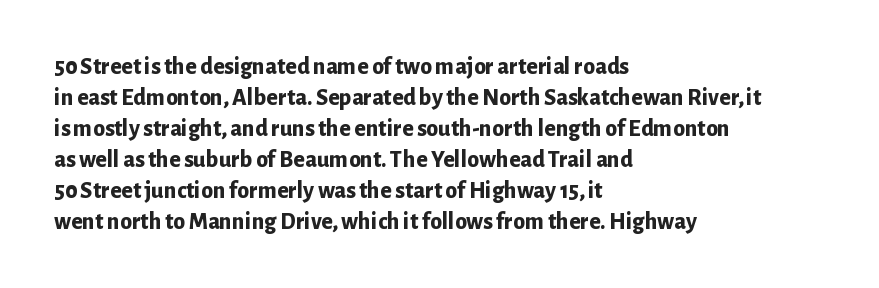
If you measured baseline to baseline, you'd find a middling distance. The specimen reads as upright at a glance. Glyph-to-glyph distance matches everyday printed text. Heavy, bold letterforms. Each row of text sits above clean, open space.
